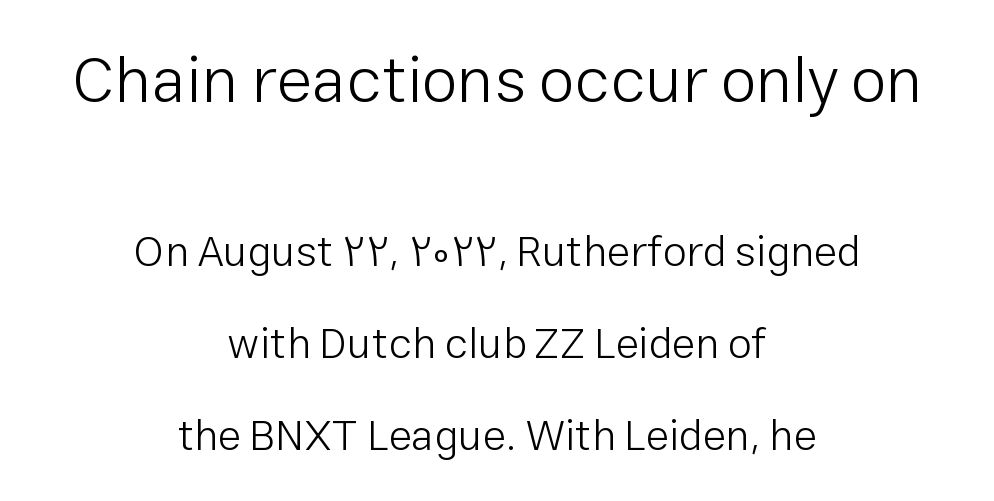
The typeface has the unassuming heft of standard copy or less. Note the varied advance widths — an 'i' is clearly narrower than an 'm'. Every character sits straight up, as roman type does. The foot of each line stays bare and open.
